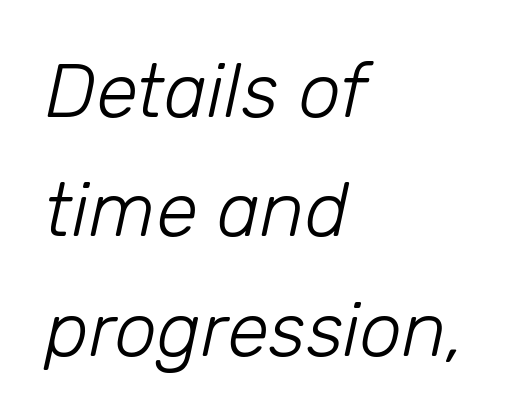
Q: Is the text bold? A: No.
Q: Is the text italic (slanted)? A: Yes, it leans right by about 12 degrees.
Q: Is the text underlined? A: No.
Q: How is the paragraph aligned? A: Left-aligned.
Q: Is the spacing between letters normal or unusually wide? A: Normal.
Q: Is the spacing between lines tight, normal or loose? A: Normal.
Q: Width (condensed, normal, or wide)? A: Normal.
Q: Stroke contrast? A: Low.
Q: x-height? A: Medium.
Q: Monospaced? A: No.
